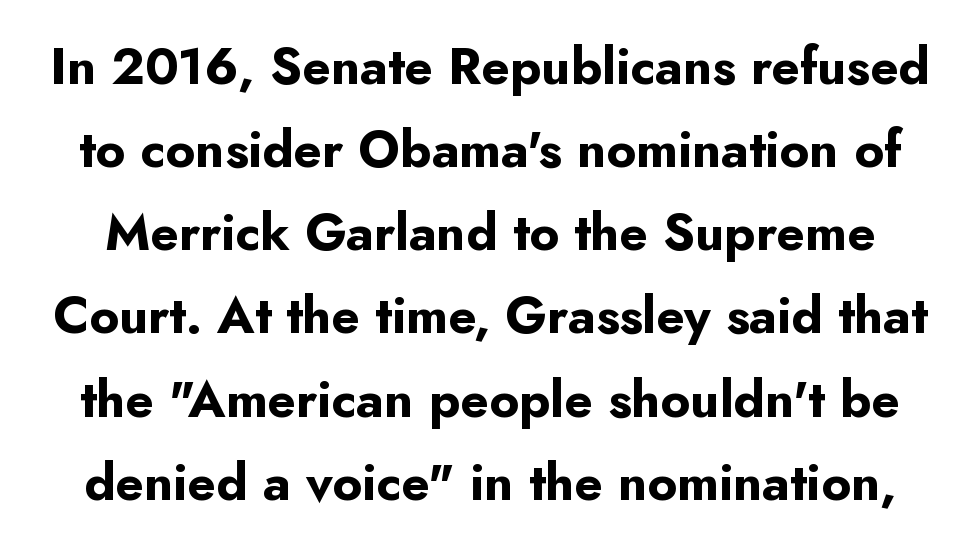
Is there any slant? The stems are plumb. Tracking value appears to be zero — textbook default spacing. The line-height multiplier appears to be the usual default. The letters advance in unequal steps, a hallmark of proportional type. The baseline area is clear.
